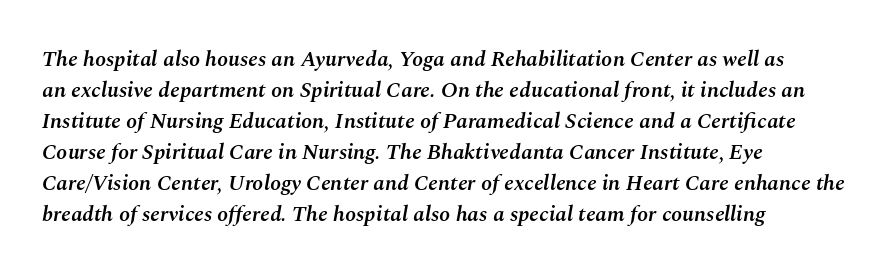
Q: Is the text bold? A: Semi-bold.
Q: Is the text italic (slanted)? A: Yes, it leans right by about 10 degrees.
Q: Is the text underlined? A: No.
Q: How is the paragraph aligned? A: Left-aligned.
Q: Is the spacing between letters normal or unusually wide? A: Normal.
Q: Is the spacing between lines tight, normal or loose? A: Normal.
